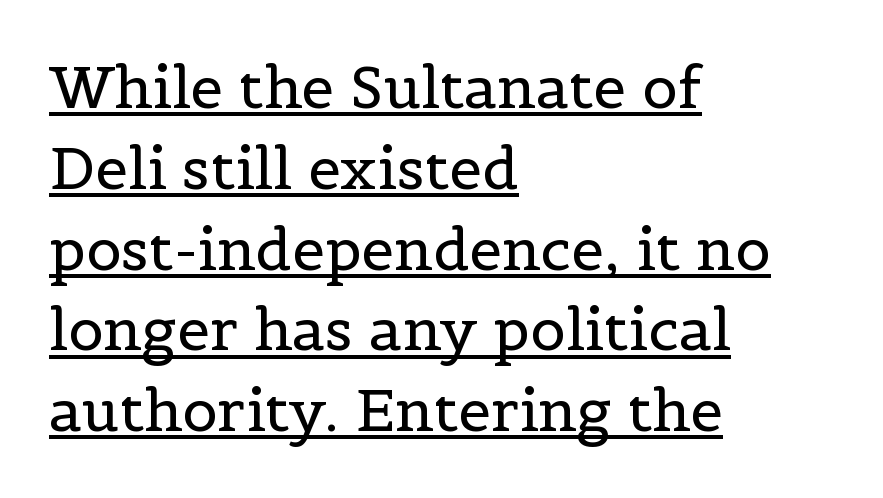
Q: Is the text bold? A: No.
Q: Is the text italic (slanted)? A: No, it is upright.
Q: Is the typeface a serif or a sans-serif typeface? A: Serif.
Q: Is the text underlined? A: Yes.
Q: How is the paragraph aligned? A: Left-aligned.
Q: Is the spacing between letters normal or unusually wide? A: Normal.
Q: Is the spacing between lines tight, normal or loose? A: Normal.
Q: Width (condensed, normal, or wide)? A: Normal.
Q: x-height? A: Medium.
Q: Monospaced? A: No.
